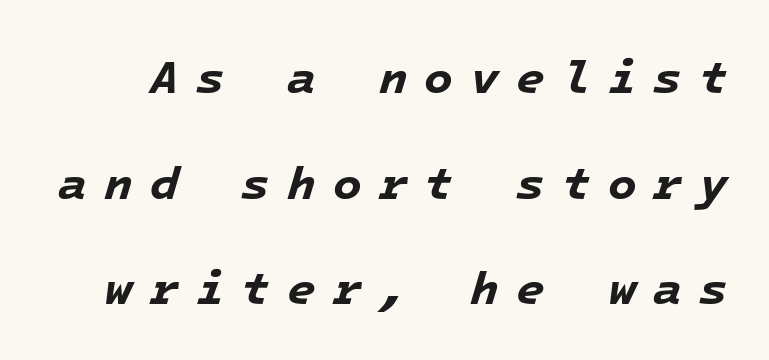
Q: Is the text bold? A: Yes.
Q: Is the text italic (slanted)? A: Yes, it leans right by about 16 degrees.
Q: Is the text underlined? A: No.
Q: Is the spacing between letters normal or unusually wide? A: Unusually wide.
Q: Is the spacing between lines tight, normal or loose? A: Loose.
Q: Width (condensed, normal, or wide)? A: Normal.
Q: Stroke contrast? A: Low.
Q: x-height? A: Medium.
Q: Monospaced? A: Yes.
